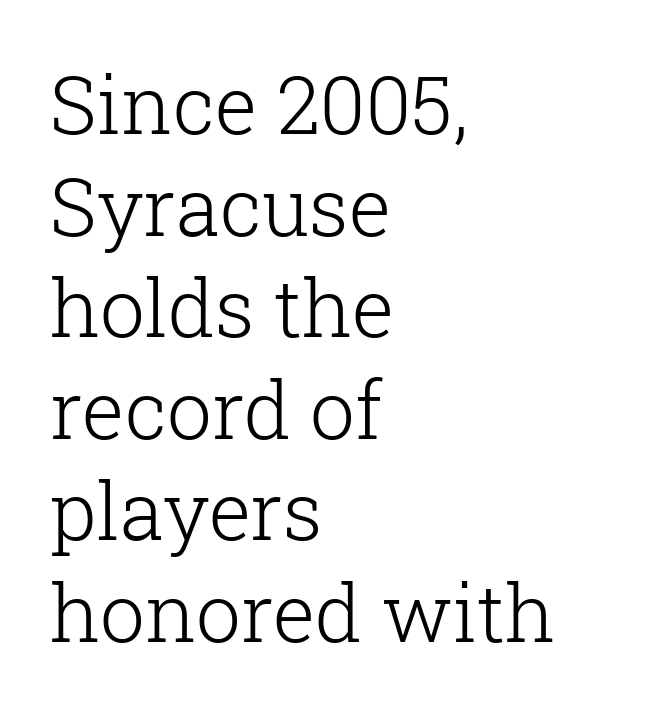
{"serif": "yes", "italic": "no", "bold": "no", "weight": "light", "width": "normal", "stroke_contrast": "low", "x_height": "medium", "monospaced": "no", "underline": "no", "align": "left", "line_spacing": "normal", "line_spacing_ratio": 1.27, "letter_spacing": "normal", "letter_spacing_em": 0.0, "glyph_px": 80}
